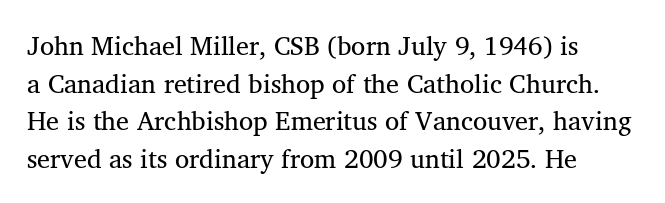
The image shows 26 px text type; set normal line spacing (1.45x), normal letter spacing, not underlined.
